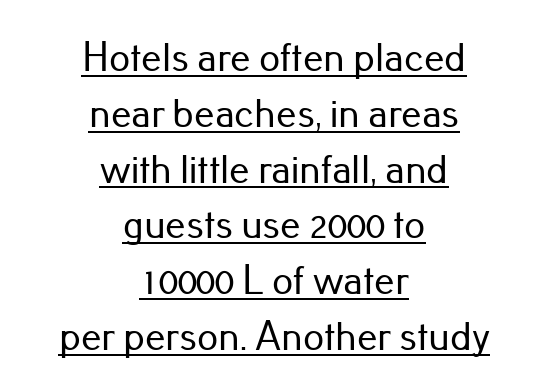
In designer terms, the underline attribute is active on this setting. You can tell it's not italic because the verticals are truly vertical. Between one letter and the next there's only the usual sliver of space. Rows of type keep a routine distance in the vertical direction.
